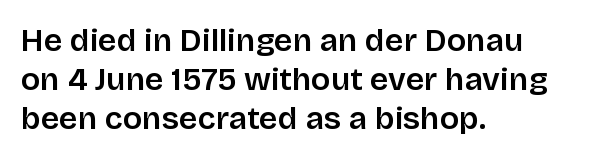
Check the space under the baseline: it is left empty. Think of a printed novel: that variable character pitch is what you see here. Unlike italic type, these characters show no tilt at all. Tracking value appears to be zero — textbook default spacing. Short and long lines alike share a common starting point at left.
